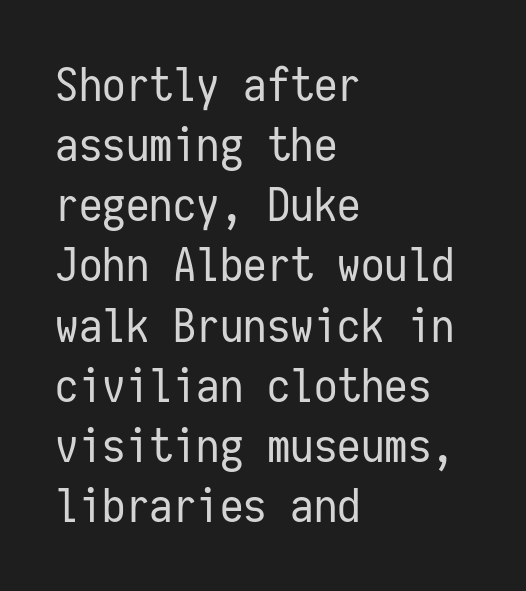
{"serif": "no", "italic": "no", "bold": "no", "weight": "regular", "width": "condensed", "stroke_contrast": "low", "x_height": "medium", "monospaced": "yes", "underline": "no", "align": "left", "line_spacing": "normal", "line_spacing_ratio": 1.28, "letter_spacing": "normal", "letter_spacing_em": 0.0, "glyph_px": 47}
